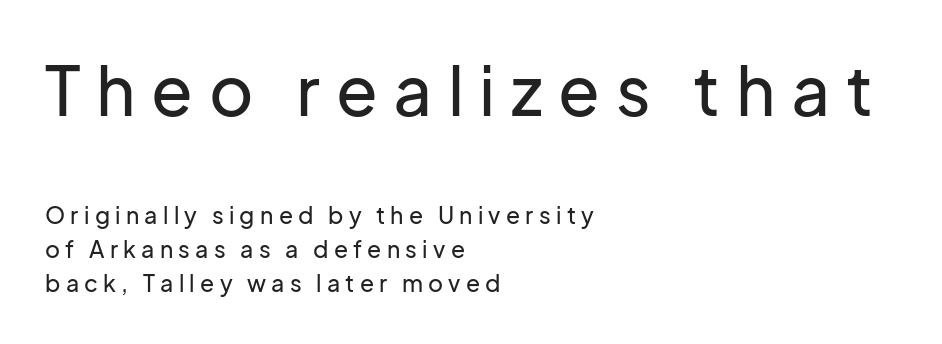
{"serif": "no", "italic": "no", "width": "normal", "stroke_contrast": "low", "x_height": "medium", "monospaced": "no", "underline": "no", "align": "left", "line_spacing": "normal", "line_spacing_ratio": 1.48, "letter_spacing": "wide", "letter_spacing_em": 0.23, "larger_block": "first", "size_ratio": 2.96, "glyph_px": 68}
